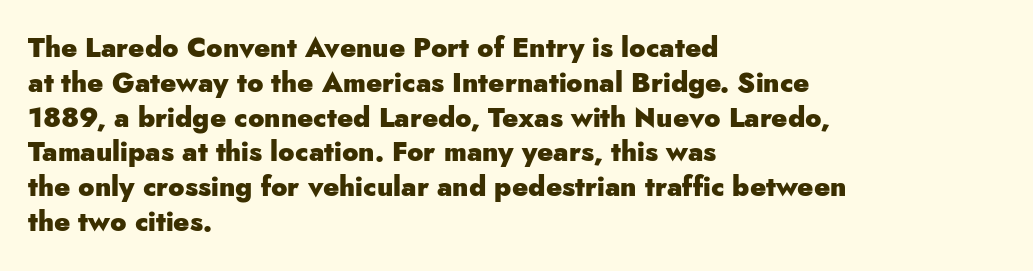
The image shows 27 px bold type, upright; set left-aligned, normal line spacing (1.29x), normal letter spacing, not underlined.
